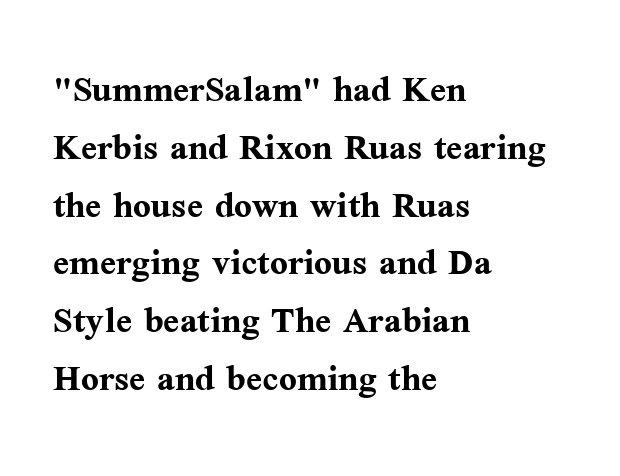
{"serif": "yes", "italic": "no", "bold": "yes", "weight": "semibold", "width": "normal", "stroke_contrast": "medium", "x_height": "medium", "monospaced": "no", "underline": "no", "align": "left", "line_spacing_ratio": 1.23, "letter_spacing": "normal", "letter_spacing_em": 0.0, "glyph_px": 47}
